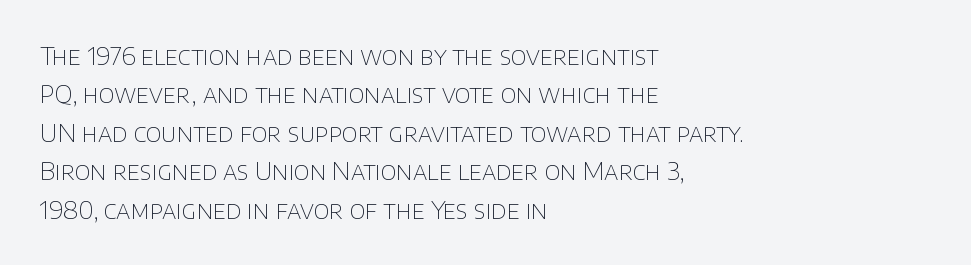
The image shows 24 px text type, upright; set left-aligned, normal line spacing (1.6x), normal letter spacing, not underlined.
